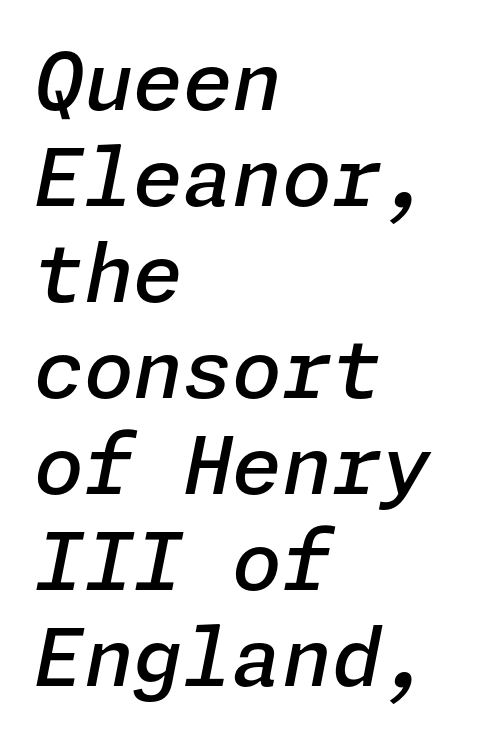
Q: Is the text bold? A: Semi-bold.
Q: Is the text italic (slanted)? A: Yes, it leans right by about 11 degrees.
Q: Is the text underlined? A: No.
Q: How is the paragraph aligned? A: Left-aligned.
Q: Is the spacing between letters normal or unusually wide? A: Normal.
Q: Width (condensed, normal, or wide)? A: Normal.
Q: Stroke contrast? A: Low.
Q: x-height? A: Medium.
